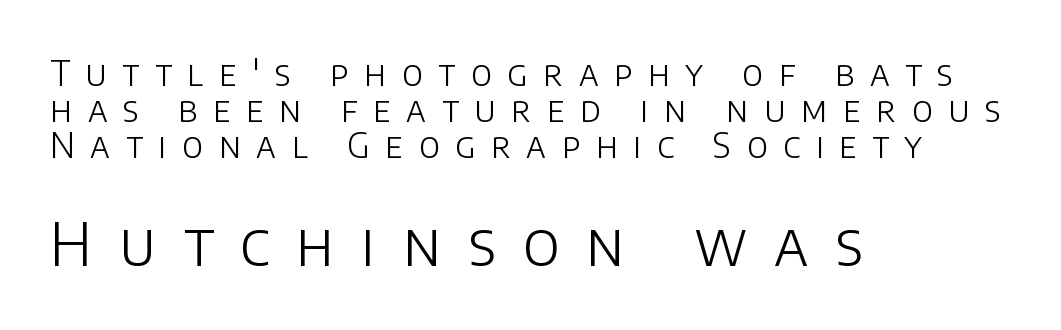
Q: Is the text bold? A: No.
Q: Is the text italic (slanted)? A: No, it is upright.
Q: Is the typeface a serif or a sans-serif typeface? A: Sans-serif.
Q: Is the text underlined? A: No.
Q: How is the paragraph aligned? A: Left-aligned.
Q: Is the spacing between letters normal or unusually wide? A: Unusually wide.
Q: Is the spacing between lines tight, normal or loose? A: Tight.
Q: Which block of text is set in a larger size, the first (top) or the second (bottom)? A: The second (bottom) one.
Q: Width (condensed, normal, or wide)? A: Normal.
Q: Stroke contrast? A: Low.
Q: x-height? A: Large.
Q: Monospaced? A: No.
